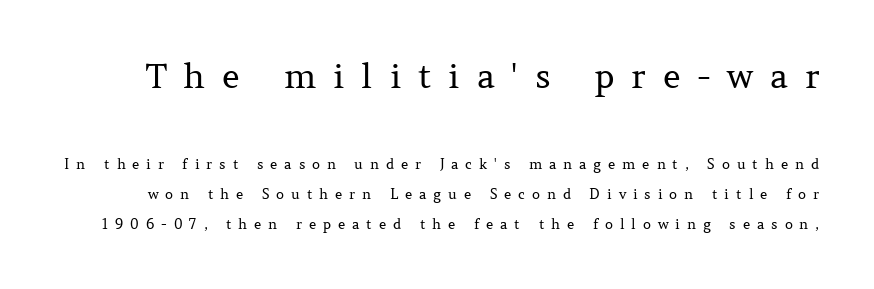
The image shows 34 px regular-weight serif type, upright; set loose line spacing (2.15x), unusually wide letter spacing (+0.49 em), not underlined; the first (top) block is 2.43x larger; medium stroke contrast and a medium x-height.
